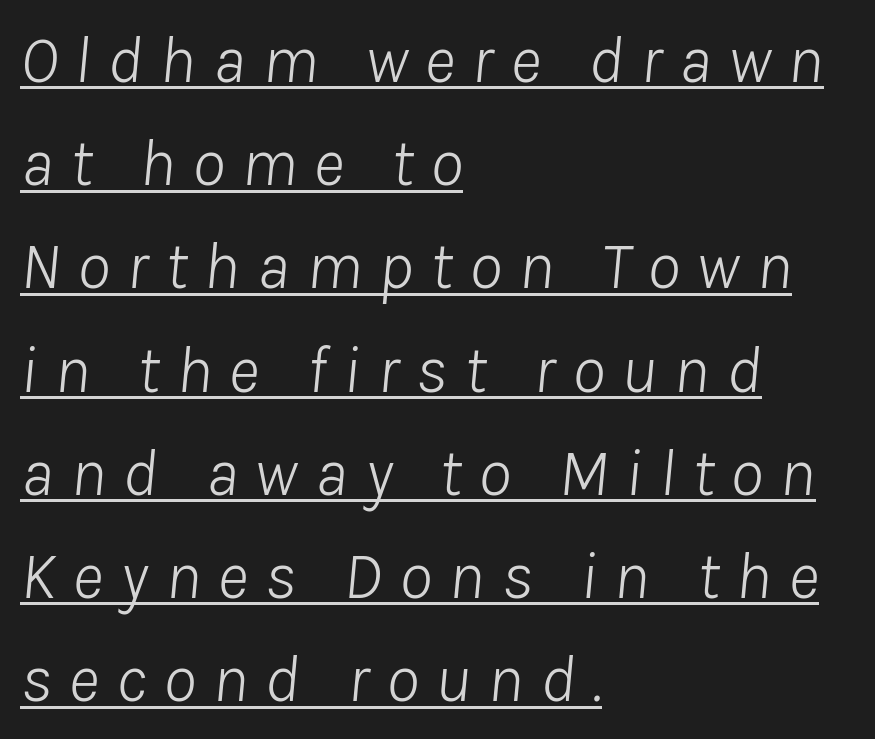
{"italic": "yes", "lean": "right", "slant_degrees": 8, "bold": "no", "weight": "light", "width": "normal", "stroke_contrast": "low", "x_height": "medium", "monospaced": "no", "underline": "yes", "align": "left", "line_spacing": "normal", "line_spacing_ratio": 1.54, "letter_spacing": "wide", "letter_spacing_em": 0.25, "glyph_px": 67}
